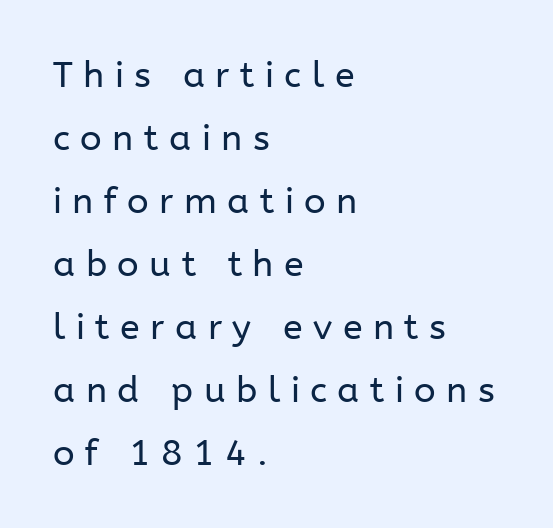
The image shows 36 px regular-weight sans-serif type, upright; set left-aligned, line spacing 1.75x, unusually wide letter spacing (+0.29 em), not underlined; low stroke contrast and a medium x-height.
